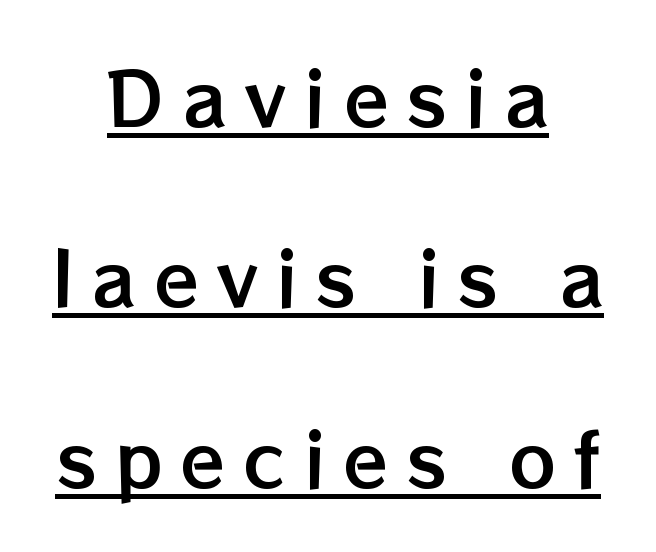
{"italic": "no", "width": "normal", "stroke_contrast": "low", "x_height": "medium", "monospaced": "no", "underline": "yes", "align": "center", "line_spacing": "loose", "line_spacing_ratio": 2.47, "letter_spacing": "wide", "letter_spacing_em": 0.25, "glyph_px": 73}
